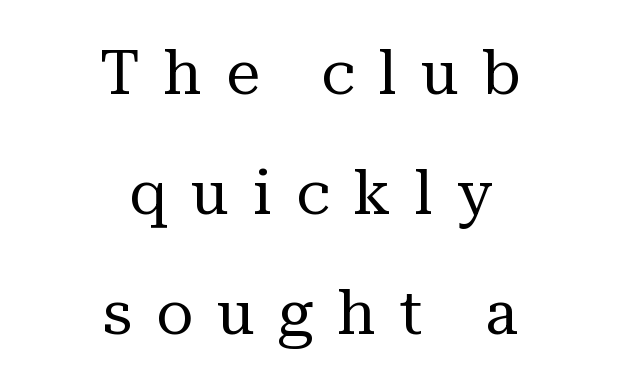
The image shows 61 px regular-weight serif type, upright; set centered, loose line spacing (1.97x), unusually wide letter spacing (+0.39 em), not underlined; medium stroke contrast and a medium x-height.
